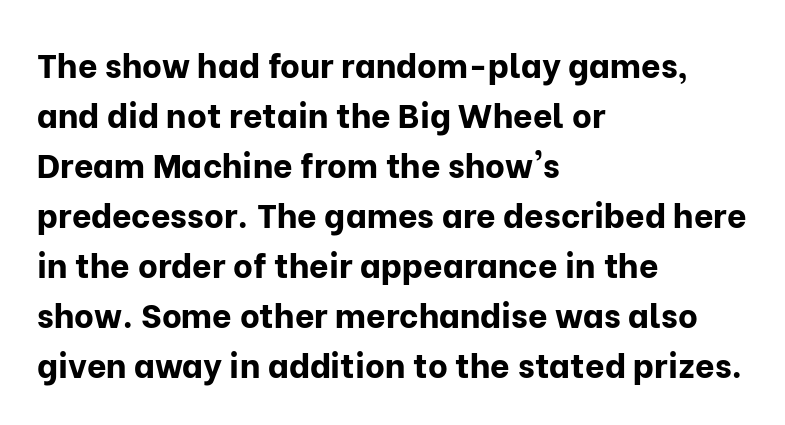
The image shows 34 px bold sans-serif type, upright; set left-aligned, normal line spacing (1.47x), normal letter spacing, not underlined; low stroke contrast and a medium x-height.
